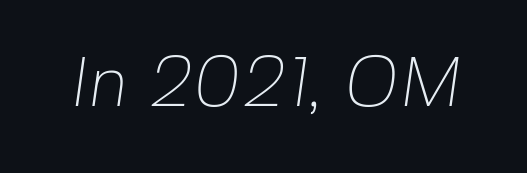
{"serif": "no", "bold": "no", "weight": "thin", "width": "normal", "stroke_contrast": "low", "x_height": "medium", "monospaced": "no", "underline": "no", "letter_spacing": "normal", "letter_spacing_em": 0.0, "glyph_px": 70}
